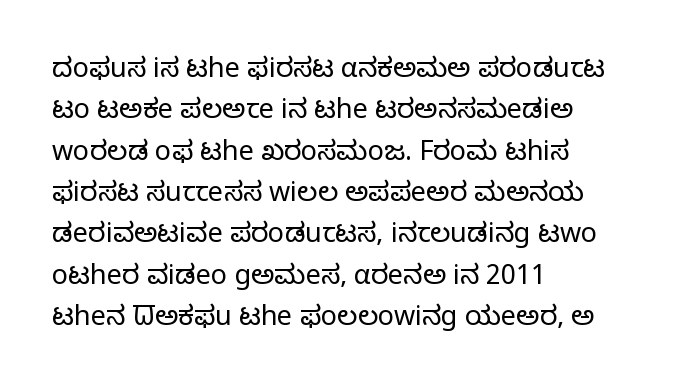
{"italic": "no", "bold": "no", "underline": "no", "align": "left", "line_spacing": "normal", "line_spacing_ratio": 1.53, "letter_spacing": "normal", "letter_spacing_em": 0.0, "glyph_px": 27}
